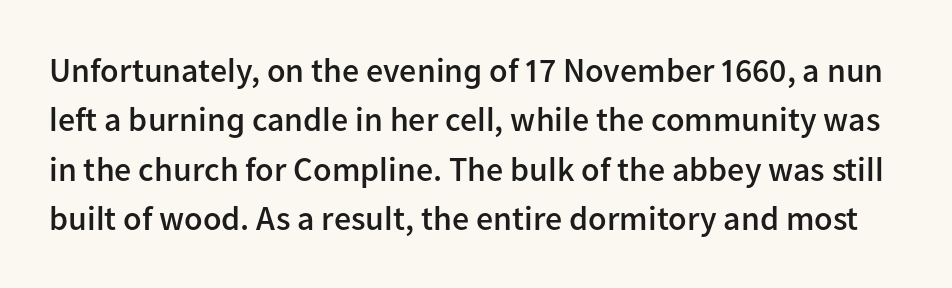
Q: Is the text bold? A: Semi-bold.
Q: Is the text italic (slanted)? A: No, it is upright.
Q: Is the typeface a serif or a sans-serif typeface? A: Sans-serif.
Q: Is the text underlined? A: No.
Q: Is the spacing between letters normal or unusually wide? A: Normal.
Q: Is the spacing between lines tight, normal or loose? A: Normal.
Q: Width (condensed, normal, or wide)? A: Normal.
Q: Stroke contrast? A: Low.
Q: x-height? A: Medium.
Q: Monospaced? A: No.
